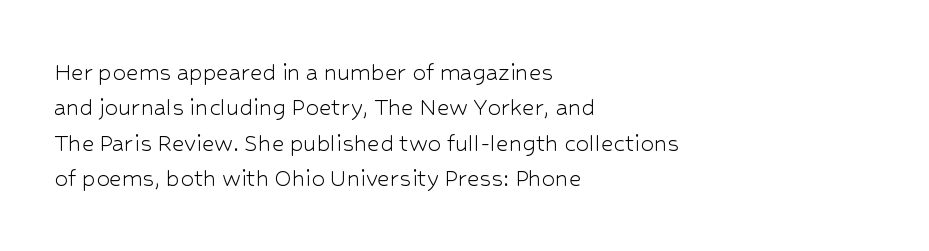
Q: Is the text bold? A: No.
Q: Is the text italic (slanted)? A: No, it is upright.
Q: Is the text underlined? A: No.
Q: How is the paragraph aligned? A: Left-aligned.
Q: Is the spacing between letters normal or unusually wide? A: Normal.
Q: Is the spacing between lines tight, normal or loose? A: Normal.
